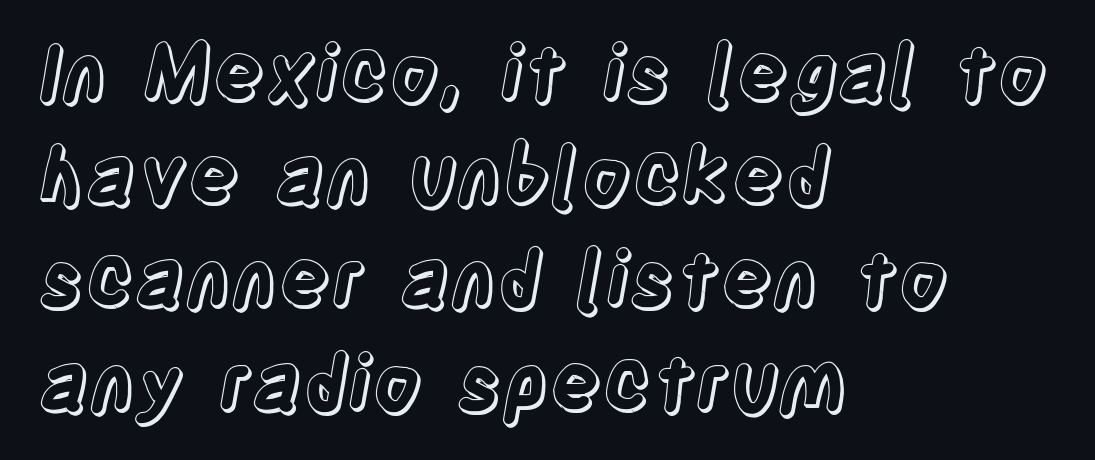
The image shows 77 px condensed type; set left-aligned, normal line spacing (1.34x), normal letter spacing, not underlined; a large x-height.
